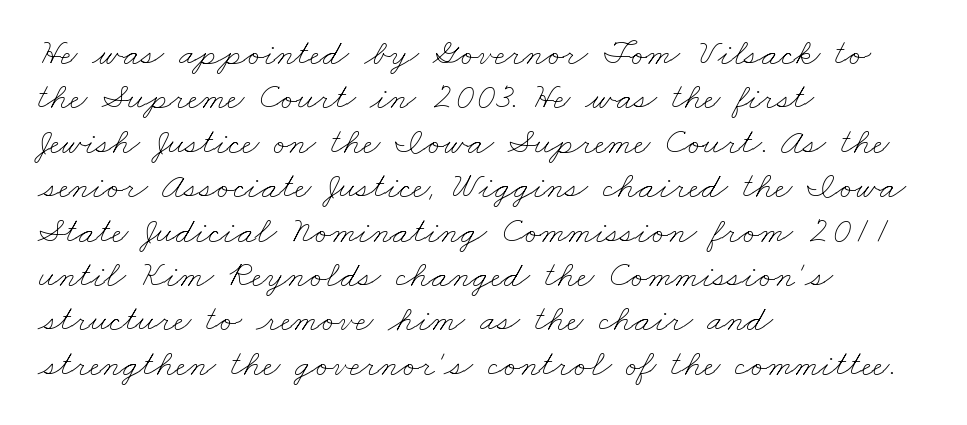
{"bold": "no", "weight": "thin", "width": "wide", "stroke_contrast": "low", "x_height": "small", "monospaced": "no", "underline": "no", "align": "left", "line_spacing_ratio": 1.2, "letter_spacing": "normal", "letter_spacing_em": 0.0, "glyph_px": 37}
